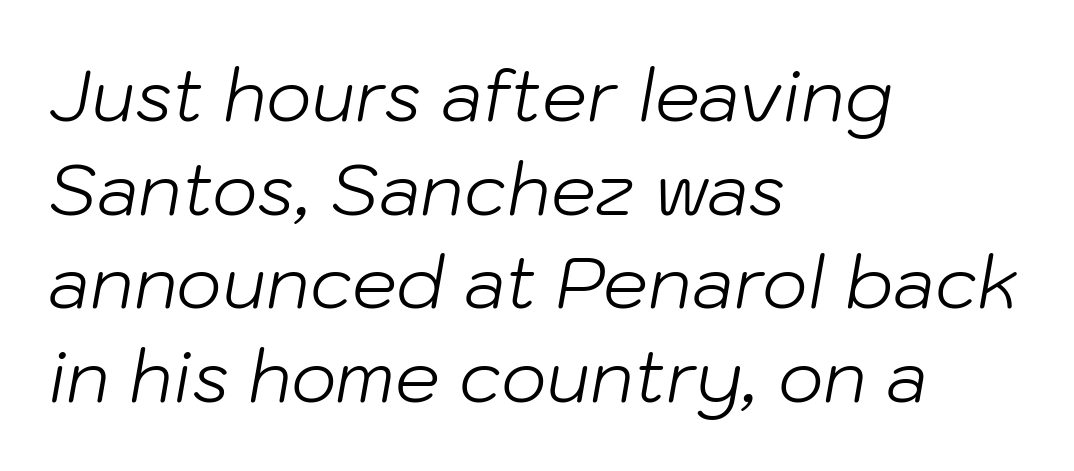
{"italic": "yes", "lean": "right", "slant_degrees": 10, "bold": "no", "weight": "light", "width": "normal", "stroke_contrast": "low", "x_height": "medium", "monospaced": "no", "underline": "no", "align": "left", "line_spacing": "normal", "line_spacing_ratio": 1.32, "letter_spacing": "normal", "letter_spacing_em": 0.0, "glyph_px": 71}
